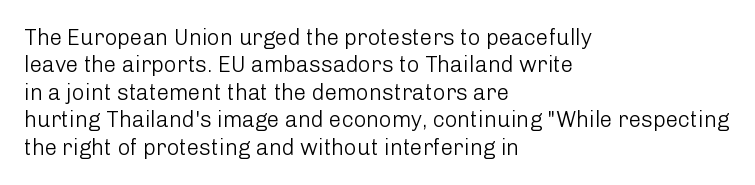
Counters stay open thanks to moderate or lighter strokes. All the whitespace from short lines collects on the right. Normally led — the rows are evenly, conventionally spaced. The glyphs are unaccompanied by any horizontal stroke below them.
